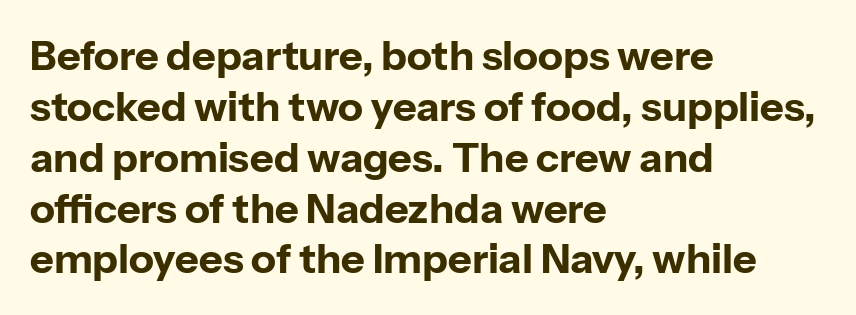
Q: Is the text bold? A: Yes.
Q: Is the text italic (slanted)? A: No, it is upright.
Q: Is the typeface a serif or a sans-serif typeface? A: Sans-serif.
Q: Is the text underlined? A: No.
Q: How is the paragraph aligned? A: Left-aligned.
Q: Is the spacing between letters normal or unusually wide? A: Normal.
Q: Width (condensed, normal, or wide)? A: Normal.
Q: Stroke contrast? A: Low.
Q: x-height? A: Medium.
Q: Monospaced? A: No.
